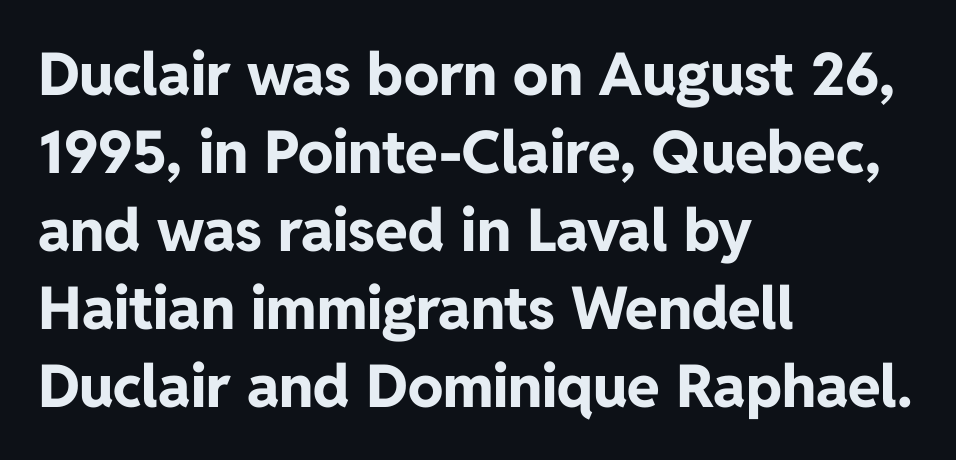
The face used here is proportionally spaced, like ordinary book or web type. The tracking reads as untouched default to a designer's eye. Rows of type keep a routine distance in the vertical direction. The typesetting leans heavy: a genuine bold. Rendered with straight, roman letterforms.
